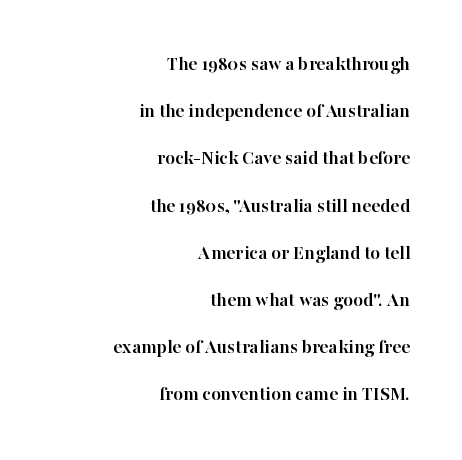
Q: Is the text bold? A: Yes.
Q: Is the text italic (slanted)? A: No, it is upright.
Q: Is the text underlined? A: No.
Q: How is the paragraph aligned? A: Right-aligned.
Q: Is the spacing between letters normal or unusually wide? A: Normal.
Q: Is the spacing between lines tight, normal or loose? A: Loose.
